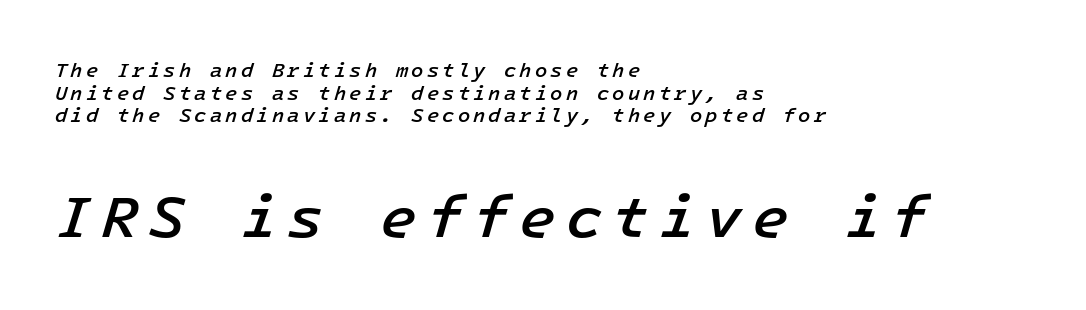
{"italic": "yes", "lean": "right", "slant_degrees": 16, "bold": "semi", "weight": "semibold", "width": "normal", "stroke_contrast": "low", "x_height": "medium", "monospaced": "yes", "underline": "no", "align": "left", "line_spacing": "tight", "line_spacing_ratio": 1.13, "larger_block": "second", "size_ratio": 3.0, "glyph_px": 60}
